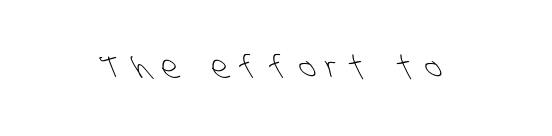
Q: Is the text bold? A: No.
Q: Is the typeface a serif or a sans-serif typeface? A: Sans-serif.
Q: Is the text underlined? A: No.
Q: Is the spacing between letters normal or unusually wide? A: Unusually wide.
Q: Width (condensed, normal, or wide)? A: Condensed.
Q: Stroke contrast? A: Low.
Q: x-height? A: Large.
Q: Monospaced? A: No.
